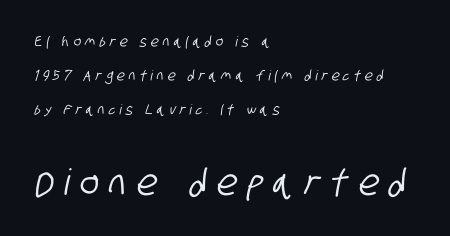
The passage is arranged the way most books set body copy — flush left. These lines are rendered in a variable-pitch font. The horizontal fit of the characters is loose and conspicuously gappy. In terms of letterform style, serifs are entirely absent. Quick note: underline off. Between these two stacked blocks, the lower one wins on size.
